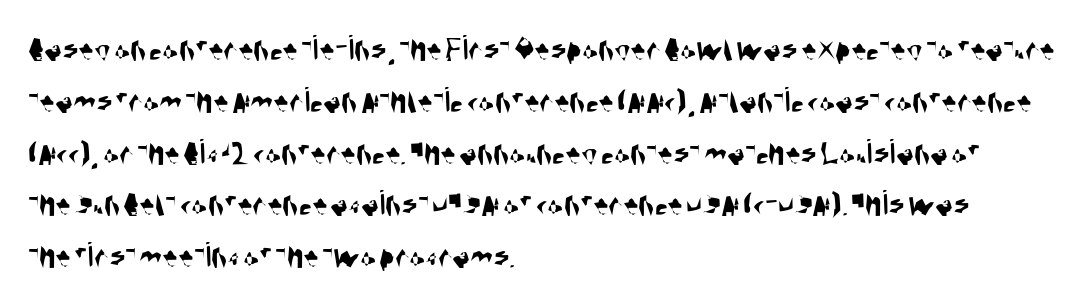
The image shows 37 px condensed sans-serif type; set left-aligned, normal line spacing (1.4x), normal letter spacing, not underlined; medium stroke contrast and a large x-height.
